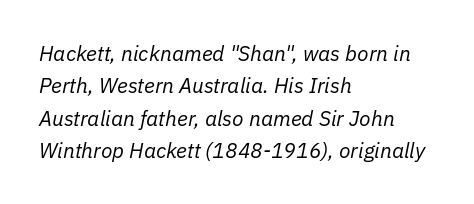
{"italic": "yes", "lean": "right", "slant_degrees": 11, "bold": "no", "underline": "no", "align": "left", "line_spacing": "normal", "line_spacing_ratio": 1.54, "letter_spacing": "normal", "letter_spacing_em": 0.0, "glyph_px": 21}
